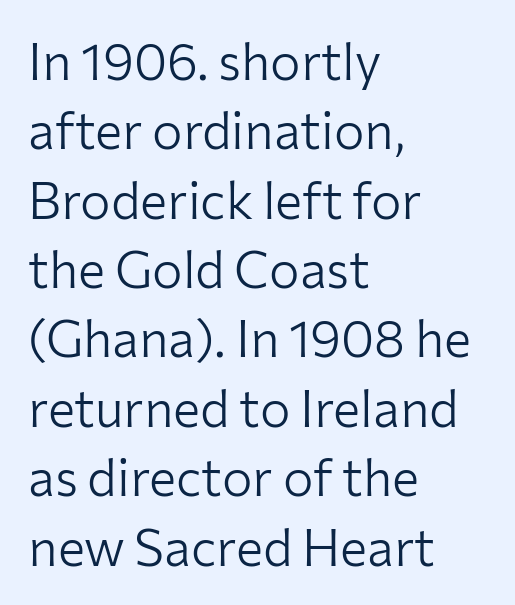
Q: Is the text bold? A: No.
Q: Is the text italic (slanted)? A: No, it is upright.
Q: Is the typeface a serif or a sans-serif typeface? A: Sans-serif.
Q: Is the text underlined? A: No.
Q: How is the paragraph aligned? A: Left-aligned.
Q: Is the spacing between letters normal or unusually wide? A: Normal.
Q: Is the spacing between lines tight, normal or loose? A: Normal.
Q: Width (condensed, normal, or wide)? A: Normal.
Q: Stroke contrast? A: Low.
Q: x-height? A: Medium.
Q: Monospaced? A: No.
